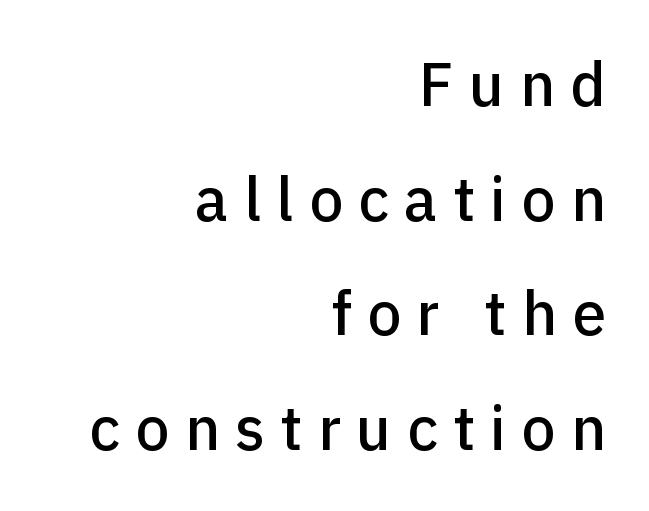
{"serif": "no", "italic": "no", "width": "normal", "stroke_contrast": "low", "x_height": "medium", "monospaced": "no", "underline": "no", "align": "right", "line_spacing_ratio": 1.88, "letter_spacing": "wide", "letter_spacing_em": 0.25, "glyph_px": 61}
